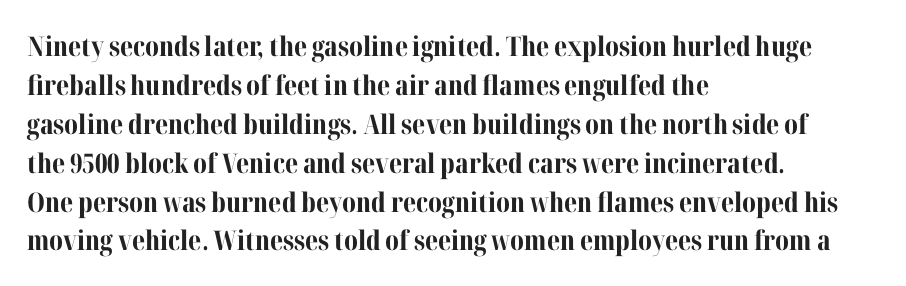
Line starts are locked; line ends wander. On the weight axis this lands at bold, roughly 700. Italic: no, the glyphs are upright roman. Glance below the letters and you will spot only blank space.
